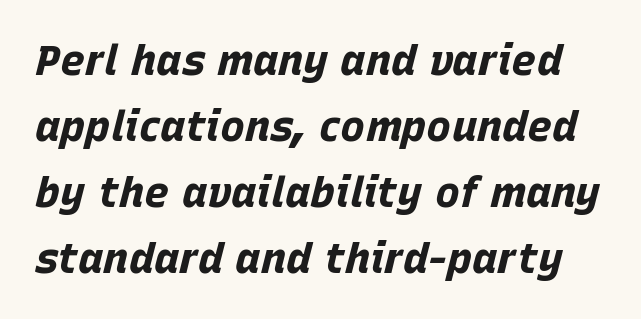
Q: Is the text bold? A: Yes.
Q: Is the text italic (slanted)? A: Yes, it leans right by about 15 degrees.
Q: Is the text underlined? A: No.
Q: Is the spacing between letters normal or unusually wide? A: Normal.
Q: Is the spacing between lines tight, normal or loose? A: Normal.
Q: Width (condensed, normal, or wide)? A: Normal.
Q: Stroke contrast? A: Low.
Q: x-height? A: Large.
Q: Monospaced? A: No.
